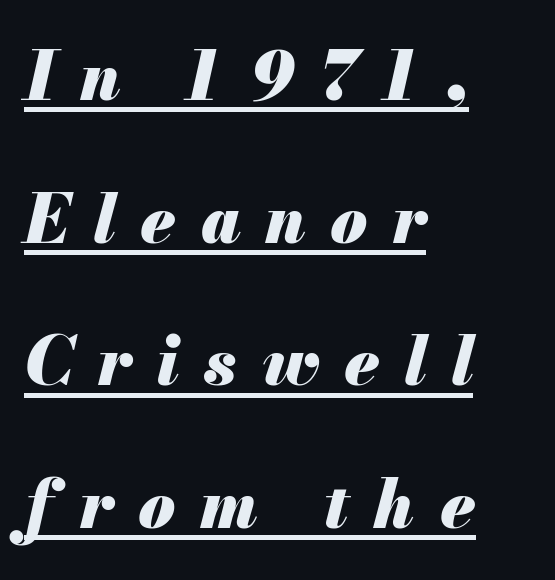
{"italic": "yes", "lean": "right", "slant_degrees": 13, "bold": "yes", "weight": "heavy", "width": "normal", "stroke_contrast": "medium", "x_height": "small", "monospaced": "no", "underline": "yes", "align": "left", "line_spacing": "loose", "line_spacing_ratio": 2.13, "letter_spacing": "wide", "letter_spacing_em": 0.37, "glyph_px": 67}
